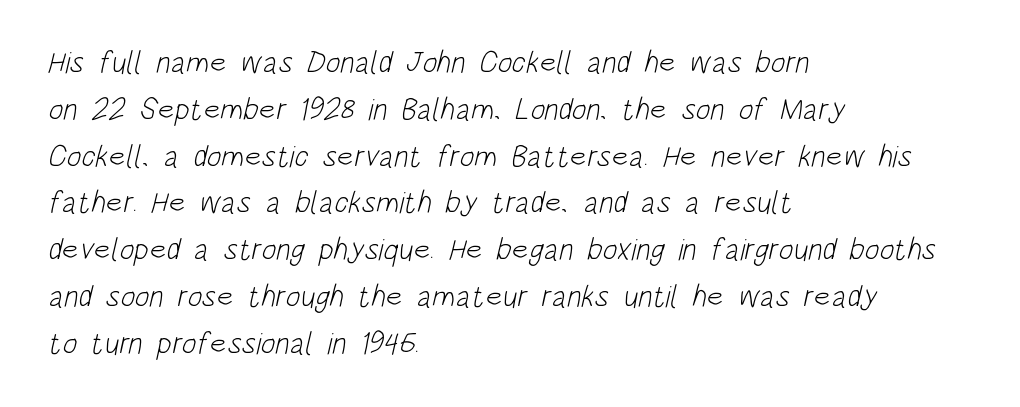
Q: Is the text bold? A: No.
Q: Is the typeface a serif or a sans-serif typeface? A: Sans-serif.
Q: Is the text underlined? A: No.
Q: How is the paragraph aligned? A: Left-aligned.
Q: Is the spacing between letters normal or unusually wide? A: Normal.
Q: Is the spacing between lines tight, normal or loose? A: Normal.
Q: Width (condensed, normal, or wide)? A: Condensed.
Q: Stroke contrast? A: Low.
Q: x-height? A: Large.
Q: Monospaced? A: No.
